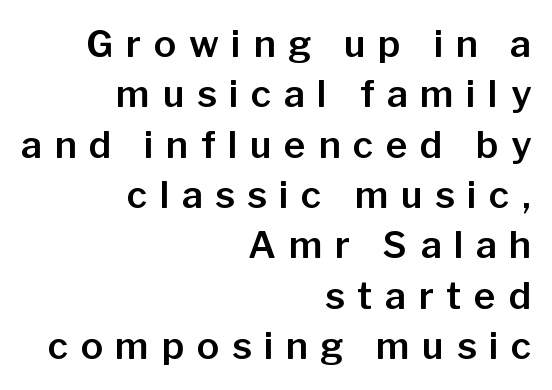
The image shows 37 px sans-serif type, upright; set right-aligned, normal line spacing (1.36x), unusually wide letter spacing (+0.34 em), not underlined; low stroke contrast and a medium x-height.
